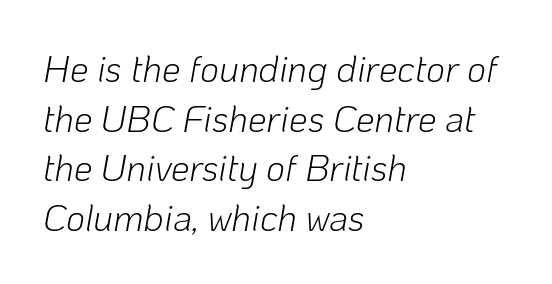
Does the copy run flush right? No — it runs flush left. Look at the tracking — it's just the regular setting, nothing added. You could not count columns in this text — the font is proportionally spaced. Whoever set this chose a conventional vertical rhythm. Compared with a typical body face, this is equally light or lighter still.
